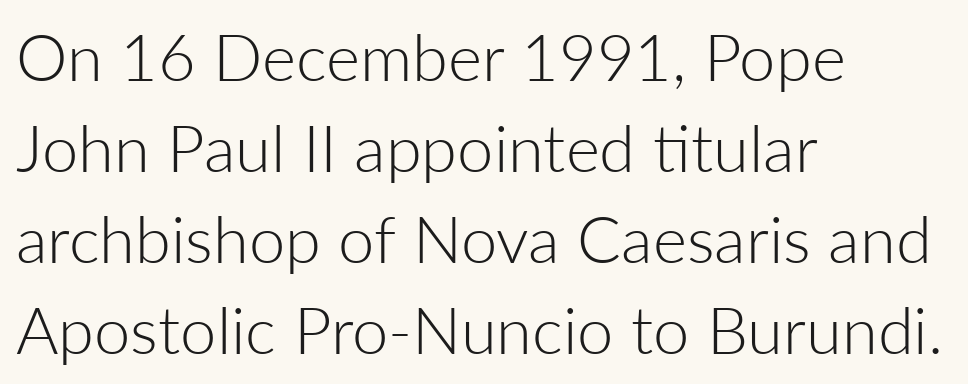
Type without underlining. Every stem runs plumb, perpendicular to the baseline. Nobody touched the tracking dial on this one. Classification — sans serif. Leading matches the norm, producing a regular column.
